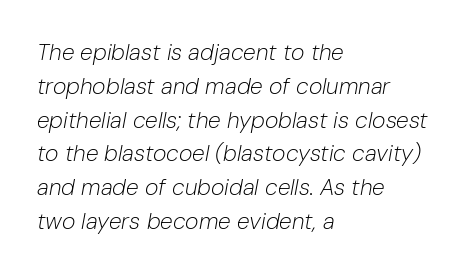
What stands out about the letter spacing? Nothing — it is the standard amount. The line-height multiplier appears to be the usual default. The rag falls on the right side of this text block. These glyphs show unthickened strokes, regular width or finer. Rule under the text: the space is simply empty.
